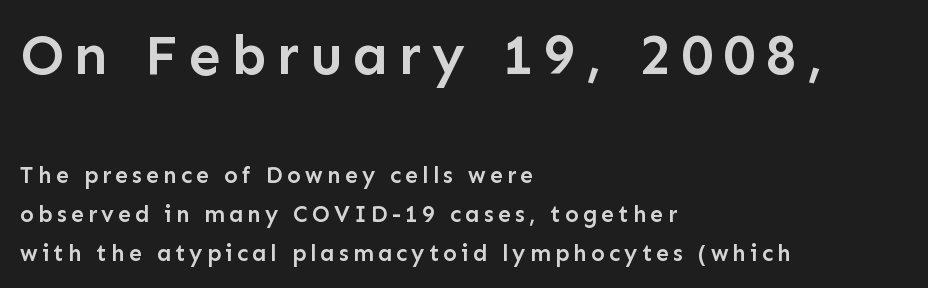
{"serif": "no", "italic": "no", "bold": "semi", "weight": "semibold", "width": "normal", "stroke_contrast": "low", "x_height": "medium", "monospaced": "no", "underline": "no", "align": "left", "line_spacing": "normal", "line_spacing_ratio": 1.68, "larger_block": "first", "size_ratio": 2.48, "glyph_px": 57}
